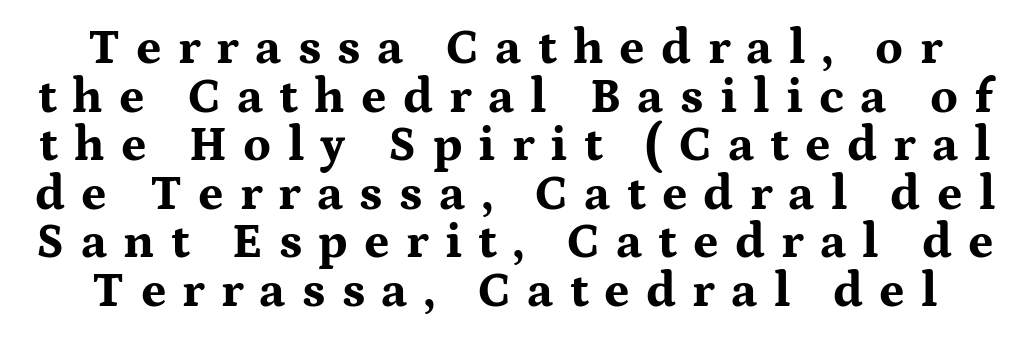
{"serif": "yes", "italic": "no", "bold": "yes", "weight": "bold", "width": "wide", "stroke_contrast": "medium", "x_height": "medium", "monospaced": "no", "underline": "no", "line_spacing": "tight", "line_spacing_ratio": 0.99, "letter_spacing": "wide", "letter_spacing_em": 0.33, "glyph_px": 49}
